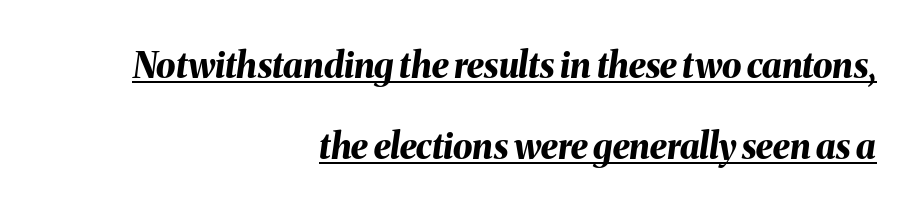
Q: Is the text bold? A: Yes.
Q: Is the text italic (slanted)? A: Yes, it leans right by about 8 degrees.
Q: Is the text underlined? A: Yes.
Q: How is the paragraph aligned? A: Right-aligned.
Q: Is the spacing between letters normal or unusually wide? A: Normal.
Q: Is the spacing between lines tight, normal or loose? A: Loose.
Q: Width (condensed, normal, or wide)? A: Normal.
Q: Stroke contrast? A: Medium.
Q: x-height? A: Medium.
Q: Monospaced? A: No.
